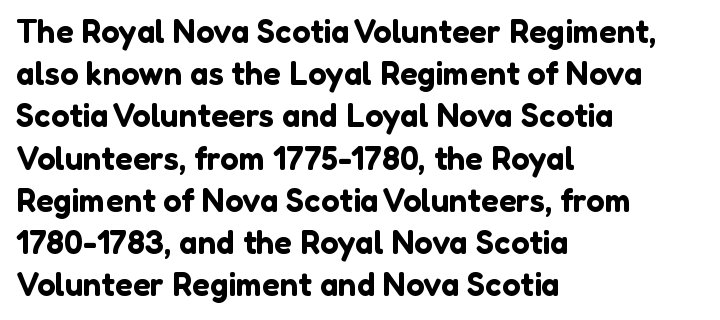
Successive baselines arrive at the customary interval. Nothing unusual about the tracking: characters are spaced as the font intends. The rendering anchors every line to the left-hand side. Does the type have serifs? No, each stem ends abruptly. You can tell it's not italic because the verticals are truly vertical. Lines of text with bare space underneath.
